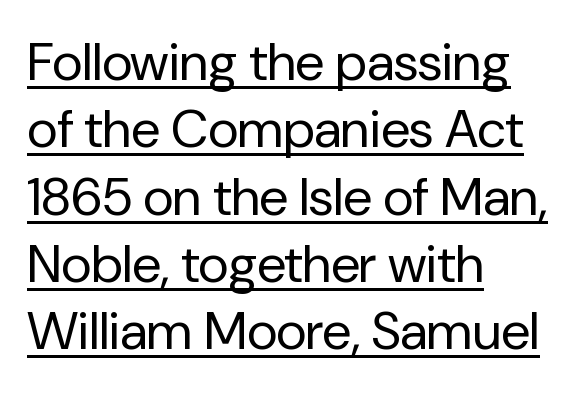
The image shows 53 px regular-weight sans-serif type, upright; set left-aligned, normal line spacing (1.27x), normal letter spacing, underlined; low stroke contrast and a medium x-height.
